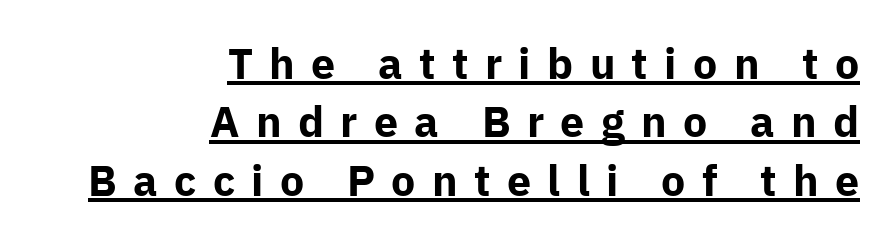
{"serif": "no", "italic": "no", "bold": "yes", "weight": "bold", "width": "normal", "stroke_contrast": "low", "x_height": "medium", "monospaced": "no", "underline": "yes", "align": "right", "line_spacing": "normal", "line_spacing_ratio": 1.36, "letter_spacing": "wide", "letter_spacing_em": 0.38, "glyph_px": 43}
